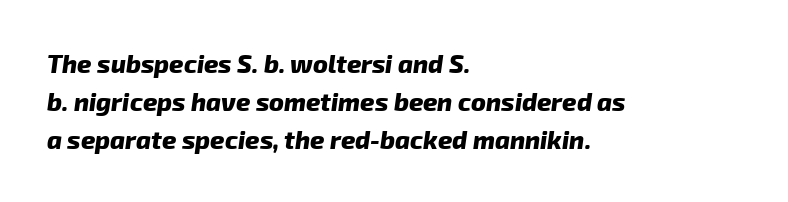
Q: Is the text bold? A: Yes.
Q: Is the text underlined? A: No.
Q: How is the paragraph aligned? A: Left-aligned.
Q: Is the spacing between letters normal or unusually wide? A: Normal.
Q: Is the spacing between lines tight, normal or loose? A: Normal.
